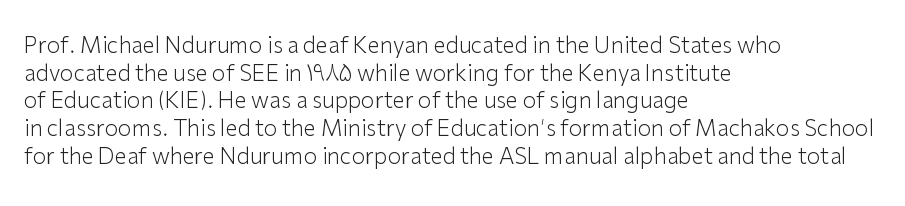
The image shows 22 px text type, upright; set left-aligned, normal line spacing (1.26x), normal letter spacing, not underlined.
